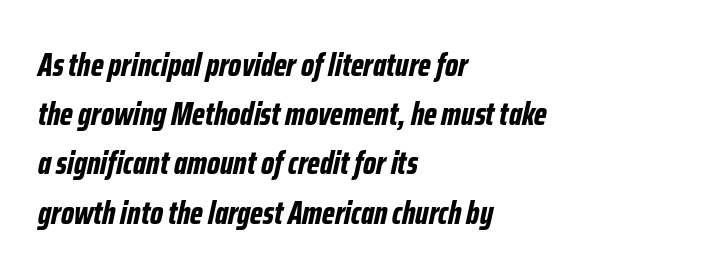
Do the characters align in a grid? No, the font is proportional. Here the glyphs are tracked normally, forming tight word shapes. Has an underline been added? It has not. A classic flush-left, rag-right setting is used for this passage. The glyphs have the mass of a bold cut. There's an unmistakable incline to the writing here.
